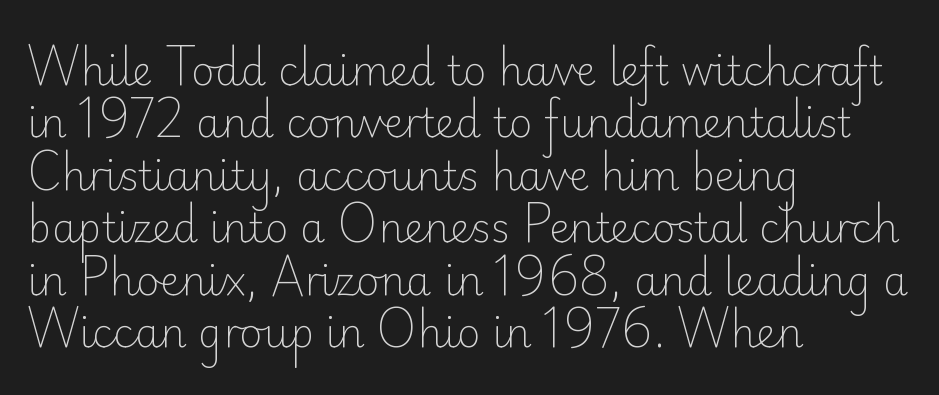
Q: Is the text bold? A: No.
Q: Is the text italic (slanted)? A: No, it is upright.
Q: Is the typeface a serif or a sans-serif typeface? A: Sans-serif.
Q: Is the text underlined? A: No.
Q: How is the paragraph aligned? A: Left-aligned.
Q: Is the spacing between letters normal or unusually wide? A: Normal.
Q: Is the spacing between lines tight, normal or loose? A: Normal.
Q: Width (condensed, normal, or wide)? A: Normal.
Q: Stroke contrast? A: Low.
Q: x-height? A: Small.
Q: Monospaced? A: No.
